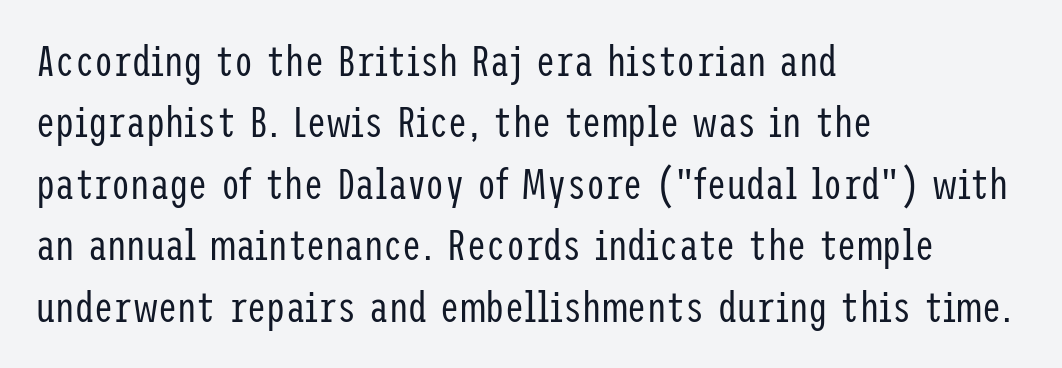
Q: Is the text bold? A: No.
Q: Is the text italic (slanted)? A: No, it is upright.
Q: Is the typeface a serif or a sans-serif typeface? A: Sans-serif.
Q: Is the text underlined? A: No.
Q: How is the paragraph aligned? A: Left-aligned.
Q: Is the spacing between letters normal or unusually wide? A: Normal.
Q: Is the spacing between lines tight, normal or loose? A: Normal.
Q: Width (condensed, normal, or wide)? A: Condensed.
Q: Stroke contrast? A: Low.
Q: x-height? A: Medium.
